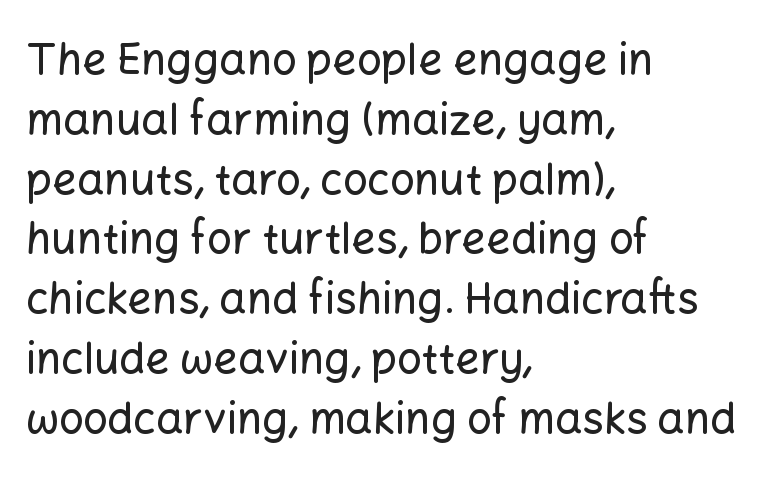
{"serif": "no", "italic": "no", "width": "normal", "stroke_contrast": "low", "x_height": "medium", "monospaced": "no", "underline": "no", "align": "left", "line_spacing": "normal", "line_spacing_ratio": 1.39, "letter_spacing": "normal", "letter_spacing_em": 0.0, "glyph_px": 43}
